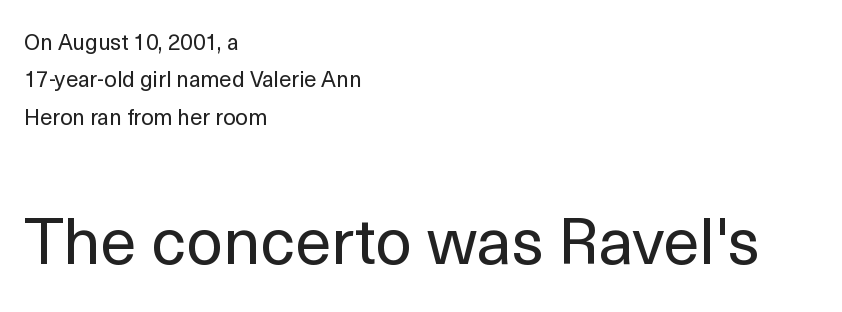
Q: Is the text bold? A: No.
Q: Is the text italic (slanted)? A: No, it is upright.
Q: Is the typeface a serif or a sans-serif typeface? A: Sans-serif.
Q: Is the text underlined? A: No.
Q: How is the paragraph aligned? A: Left-aligned.
Q: Is the spacing between letters normal or unusually wide? A: Normal.
Q: Is the spacing between lines tight, normal or loose? A: Normal.
Q: Which block of text is set in a larger size, the first (top) or the second (bottom)? A: The second (bottom) one.
Q: Width (condensed, normal, or wide)? A: Normal.
Q: x-height? A: Medium.
Q: Monospaced? A: No.
